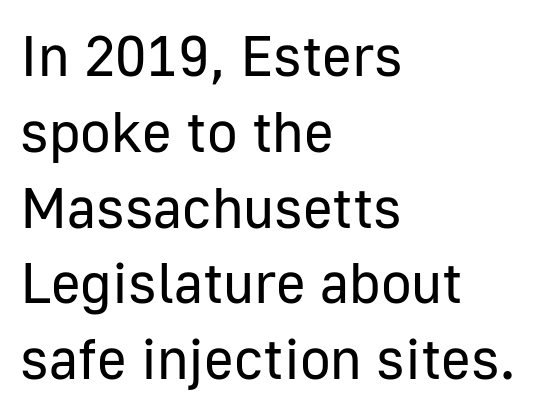
{"serif": "no", "italic": "no", "bold": "no", "weight": "regular", "width": "normal", "stroke_contrast": "low", "x_height": "medium", "monospaced": "no", "underline": "no", "align": "left", "line_spacing": "normal", "line_spacing_ratio": 1.33, "letter_spacing": "normal", "letter_spacing_em": 0.0, "glyph_px": 57}
